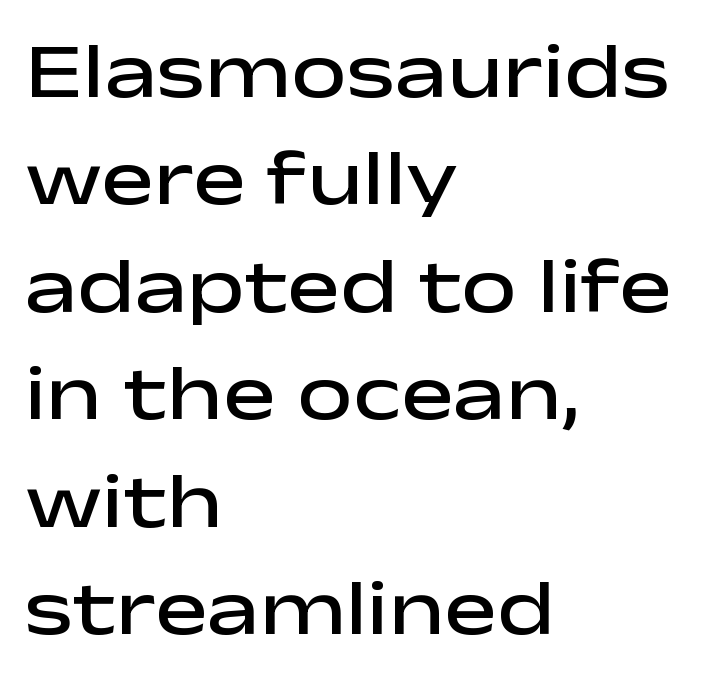
Q: Is the text bold? A: Semi-bold.
Q: Is the text italic (slanted)? A: No, it is upright.
Q: Is the typeface a serif or a sans-serif typeface? A: Sans-serif.
Q: Is the text underlined? A: No.
Q: How is the paragraph aligned? A: Left-aligned.
Q: Is the spacing between letters normal or unusually wide? A: Normal.
Q: Is the spacing between lines tight, normal or loose? A: Normal.
Q: Width (condensed, normal, or wide)? A: Wide.
Q: Stroke contrast? A: Low.
Q: x-height? A: Medium.
Q: Monospaced? A: No.
